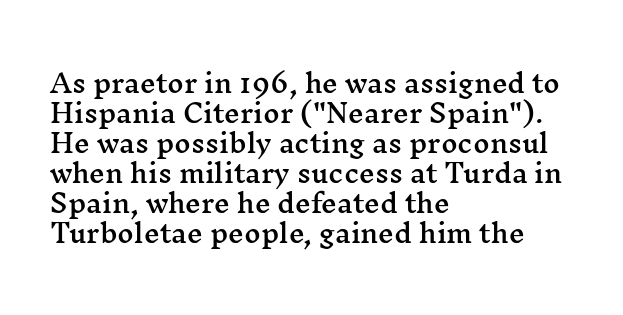
Q: Is the text italic (slanted)? A: No, it is upright.
Q: Is the text underlined? A: No.
Q: How is the paragraph aligned? A: Left-aligned.
Q: Is the spacing between letters normal or unusually wide? A: Normal.
